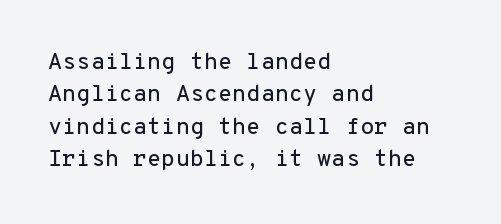
The image shows 23 px text type, upright; set left-aligned, normal line spacing (1.41x), normal letter spacing, not underlined.
